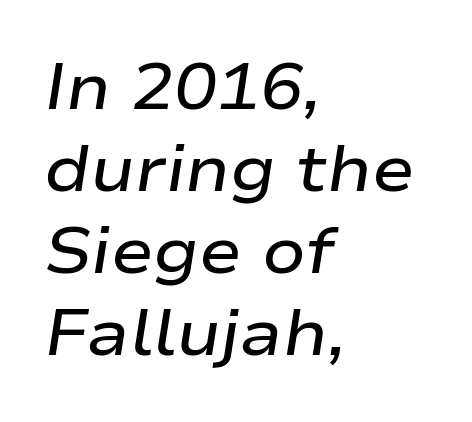
The image shows 64 px semibold, wide type, italic (leaning right); set left-aligned, normal line spacing (1.28x), normal letter spacing, not underlined; low stroke contrast and a medium x-height.
